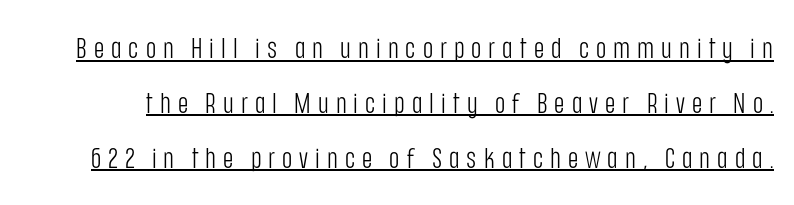
{"serif": "no", "italic": "no", "bold": "no", "weight": "light", "width": "condensed", "stroke_contrast": "low", "x_height": "large", "monospaced": "no", "underline": "yes", "line_spacing": "loose", "line_spacing_ratio": 1.96, "letter_spacing": "wide", "letter_spacing_em": 0.25, "glyph_px": 28}
